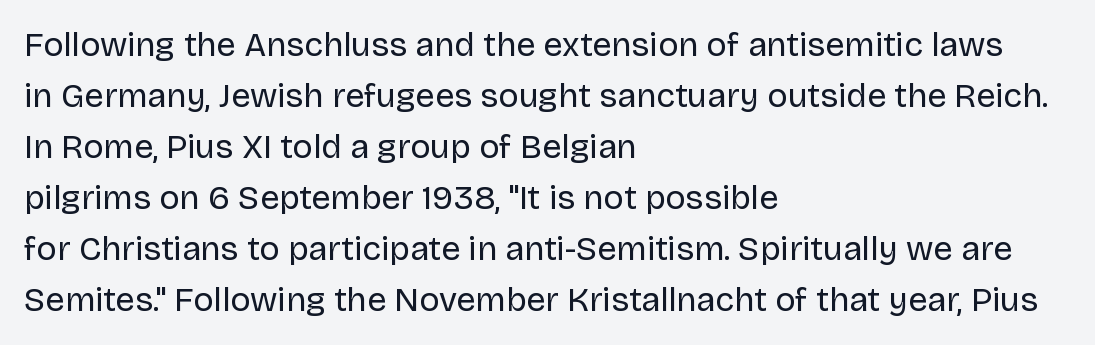
Q: Is the text bold? A: No.
Q: Is the text italic (slanted)? A: No, it is upright.
Q: Is the typeface a serif or a sans-serif typeface? A: Sans-serif.
Q: Is the text underlined? A: No.
Q: How is the paragraph aligned? A: Left-aligned.
Q: Is the spacing between letters normal or unusually wide? A: Normal.
Q: Is the spacing between lines tight, normal or loose? A: Normal.
Q: Width (condensed, normal, or wide)? A: Normal.
Q: Stroke contrast? A: Low.
Q: x-height? A: Large.
Q: Monospaced? A: No.
